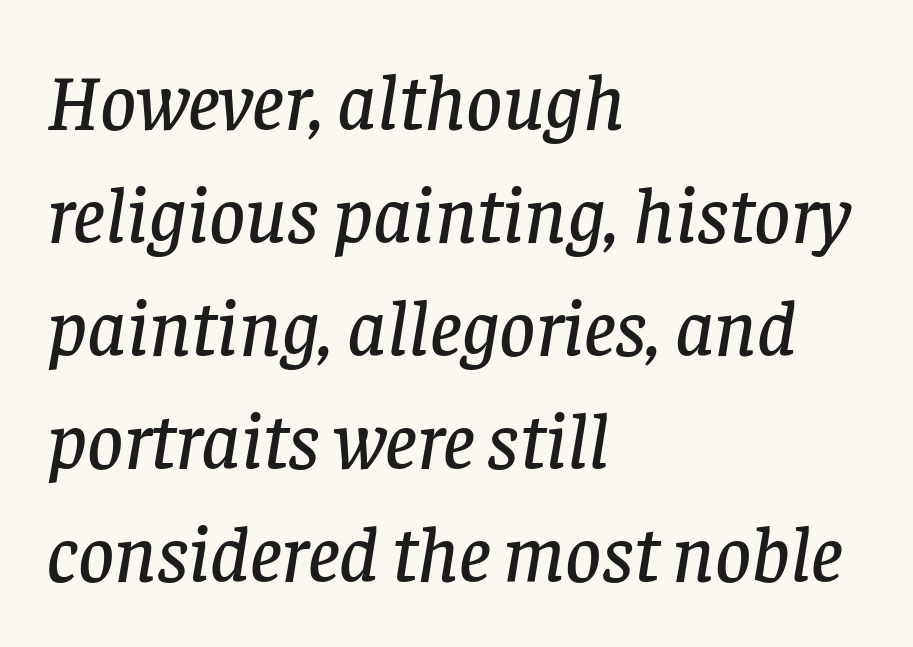
The gap between lines stays unmarked. A classic flush-left, rag-right setting is used for this passage. One glance says typical: line gaps are just what's usual. Do the characters align in a grid? No, the font is proportional. Font category for this specimen: serif.
